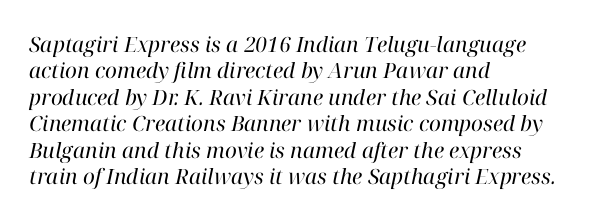
Q: Is the text bold? A: No.
Q: Is the text italic (slanted)? A: Yes, it leans right by about 12 degrees.
Q: Is the text underlined? A: No.
Q: How is the paragraph aligned? A: Left-aligned.
Q: Is the spacing between letters normal or unusually wide? A: Normal.
Q: Is the spacing between lines tight, normal or loose? A: Normal.
